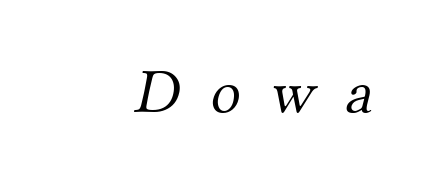
The font is comparable to plain body text, perhaps lighter. Observe the serifs anchoring each vertical stroke in this sample. Words appear elongated and porous because spacing is wide. Underline: absent.
